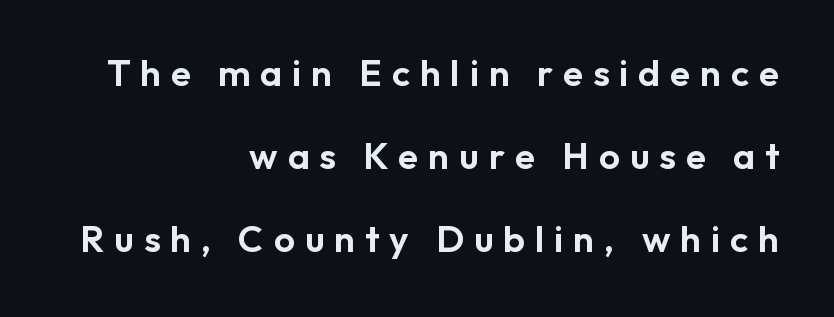
{"serif": "no", "italic": "no", "width": "normal", "stroke_contrast": "low", "x_height": "medium", "monospaced": "no", "underline": "no", "align": "right", "line_spacing": "loose", "line_spacing_ratio": 2.25, "letter_spacing": "wide", "letter_spacing_em": 0.27, "glyph_px": 37}
